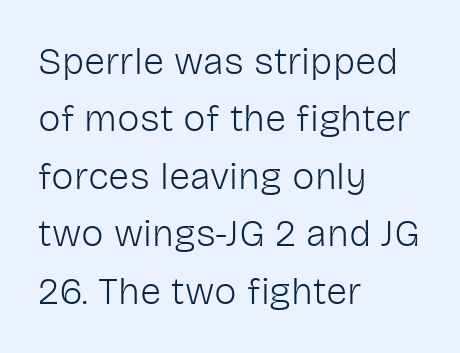
{"serif": "no", "italic": "no", "bold": "no", "weight": "light", "width": "normal", "stroke_contrast": "low", "x_height": "medium", "monospaced": "no", "underline": "no", "align": "left", "line_spacing": "normal", "line_spacing_ratio": 1.51, "letter_spacing": "normal", "letter_spacing_em": 0.0, "glyph_px": 38}
